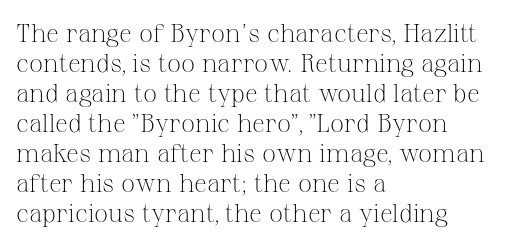
The image shows 25 px text type, upright; set left-aligned, line spacing 1.2x, normal letter spacing, not underlined.
